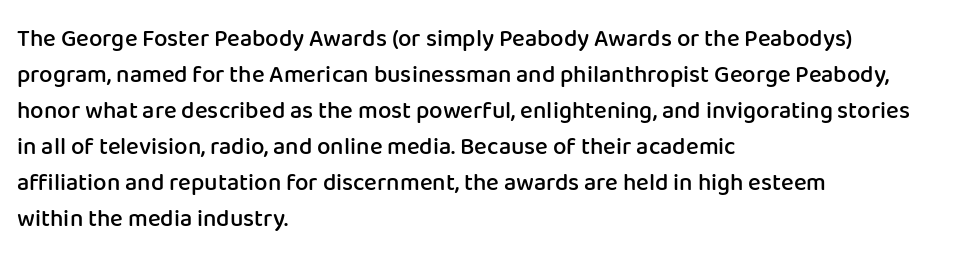
Q: Is the text bold? A: Semi-bold.
Q: Is the text italic (slanted)? A: No, it is upright.
Q: Is the text underlined? A: No.
Q: How is the paragraph aligned? A: Left-aligned.
Q: Is the spacing between letters normal or unusually wide? A: Normal.
Q: Is the spacing between lines tight, normal or loose? A: Normal.
